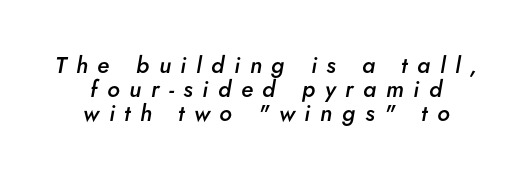
Q: Is the text bold? A: Semi-bold.
Q: Is the text italic (slanted)? A: Yes, it leans right by about 5 degrees.
Q: Is the text underlined? A: No.
Q: How is the paragraph aligned? A: Centered.
Q: Is the spacing between letters normal or unusually wide? A: Unusually wide.
Q: Is the spacing between lines tight, normal or loose? A: Tight.
